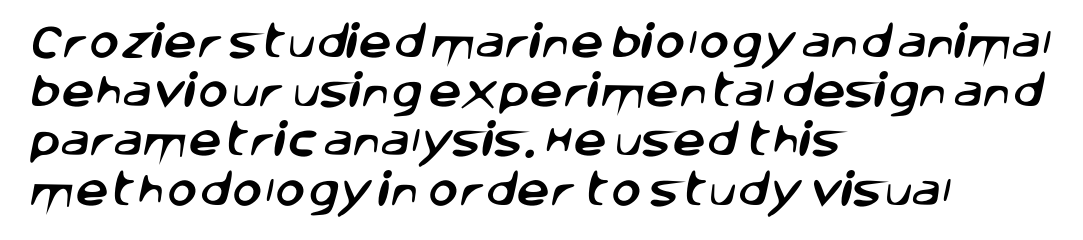
The image shows 37 px sans-serif type; set left-aligned, normal line spacing (1.33x), normal letter spacing, not underlined; low stroke contrast and a large x-height.
